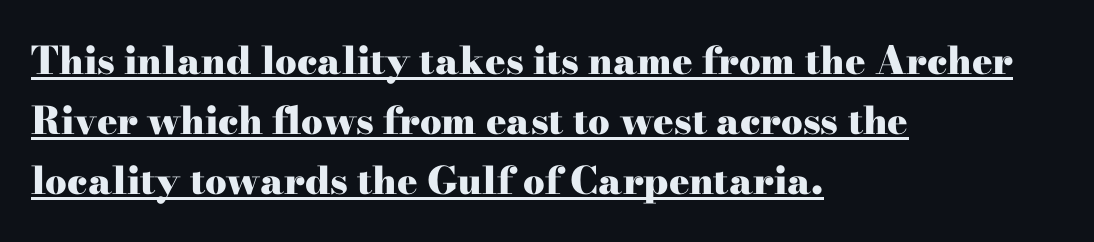
Q: Is the text bold? A: Yes.
Q: Is the text italic (slanted)? A: No, it is upright.
Q: Is the typeface a serif or a sans-serif typeface? A: Serif.
Q: Is the text underlined? A: Yes.
Q: How is the paragraph aligned? A: Left-aligned.
Q: Is the spacing between letters normal or unusually wide? A: Normal.
Q: Is the spacing between lines tight, normal or loose? A: Normal.
Q: Width (condensed, normal, or wide)? A: Wide.
Q: Stroke contrast? A: High.
Q: x-height? A: Small.
Q: Monospaced? A: No.
